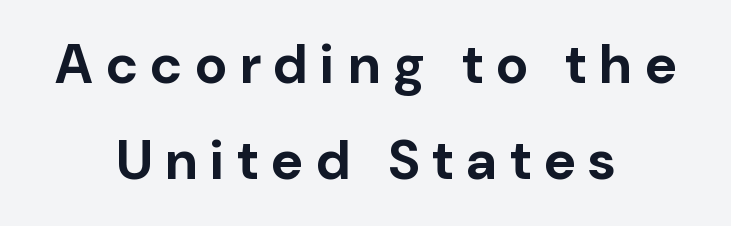
Compared with typical body copy, the letter spacing here is much looser. To sum up the face: it is a sans, with no serifs. The face used here has the dense, thick strokes of a bold. Clear beneath every line of the passage.
